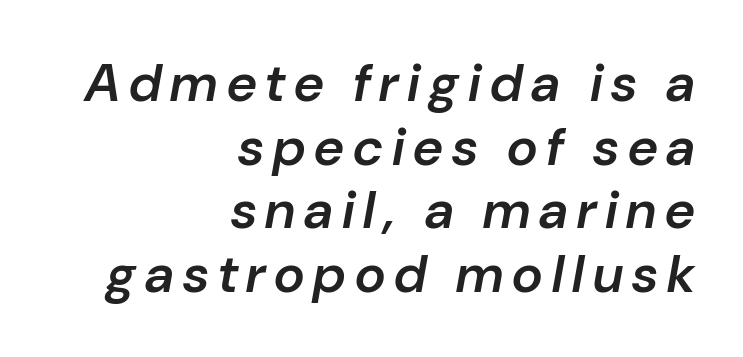
The image shows 53 px semibold type, italic (leaning right); set right-aligned, line spacing 1.2x, not underlined; low stroke contrast and a medium x-height.
